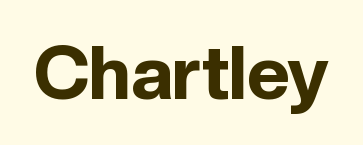
The image shows 74 px bold sans-serif type, upright; set normal letter spacing, not underlined; a medium x-height.
